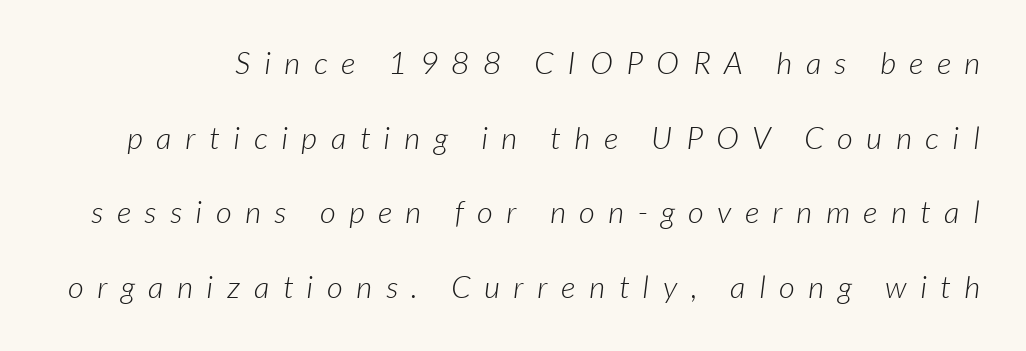
The image shows 31 px light sans-serif type; set loose line spacing (2.41x), unusually wide letter spacing (+0.44 em), not underlined; low stroke contrast and a medium x-height.
